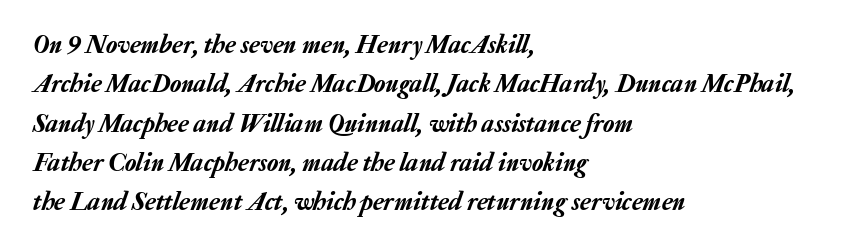
Compared with typical paragraphs, the rows here are spaced about the same. Honestly, the letter spacing is just normal — you wouldn't notice it. One-word summary of the alignment: left. Has an underline been added? It has not. An italicized treatment has been applied to the whole sample.
